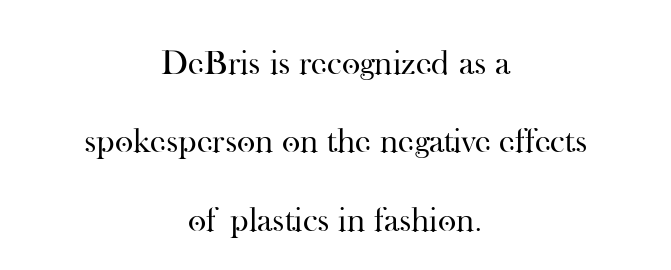
{"serif": "yes", "italic": "no", "bold": "no", "weight": "regular", "width": "normal", "stroke_contrast": "high", "x_height": "small", "monospaced": "no", "underline": "no", "align": "center", "line_spacing": "loose", "line_spacing_ratio": 2.24, "letter_spacing": "normal", "letter_spacing_em": 0.0, "glyph_px": 35}
